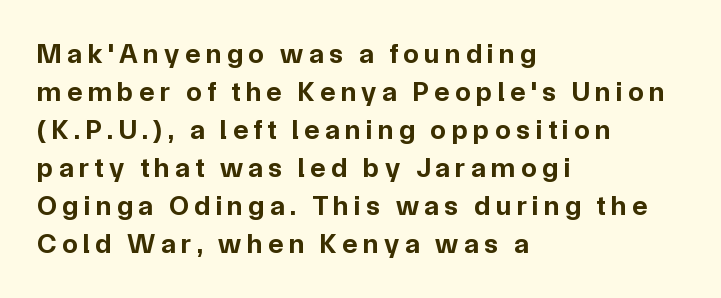
{"serif": "no", "italic": "no", "bold": "yes", "weight": "bold", "width": "normal", "stroke_contrast": "low", "x_height": "medium", "monospaced": "no", "underline": "no", "align": "left", "line_spacing": "normal", "line_spacing_ratio": 1.36, "letter_spacing": "wide", "letter_spacing_em": 0.2, "glyph_px": 28}
